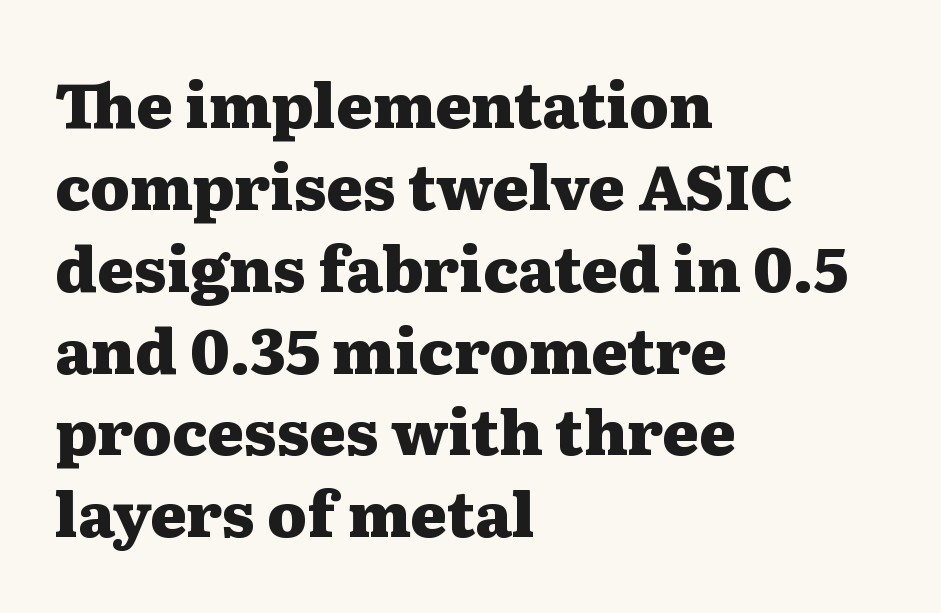
Q: Is the text bold? A: Yes.
Q: Is the text italic (slanted)? A: No, it is upright.
Q: Is the typeface a serif or a sans-serif typeface? A: Serif.
Q: Is the text underlined? A: No.
Q: How is the paragraph aligned? A: Left-aligned.
Q: Is the spacing between letters normal or unusually wide? A: Normal.
Q: Is the spacing between lines tight, normal or loose? A: Normal.
Q: Width (condensed, normal, or wide)? A: Wide.
Q: Stroke contrast? A: Medium.
Q: x-height? A: Medium.
Q: Monospaced? A: No.
